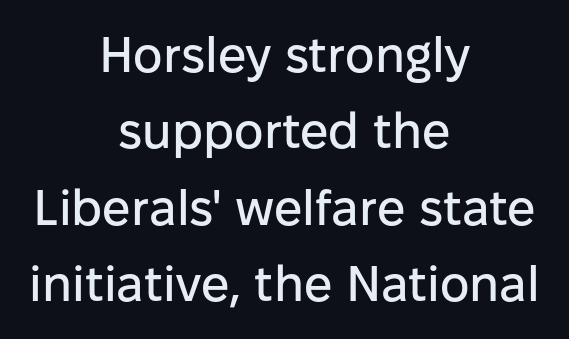
The image shows 50 px sans-serif type, upright; set centered, normal line spacing (1.53x), normal letter spacing, not underlined; low stroke contrast and a medium x-height.
